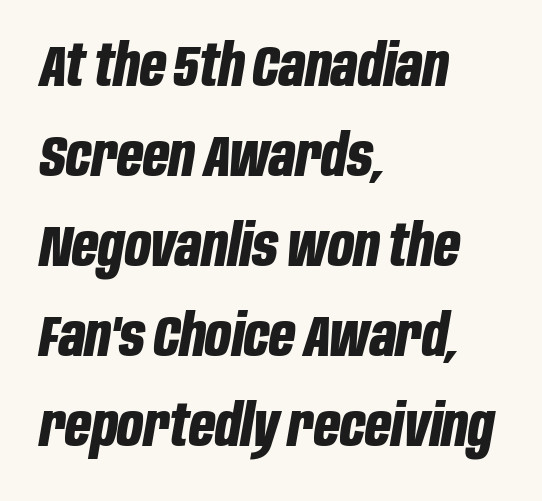
The typography opts for an oblique posture over an upright one. Strokes here are thick enough to call this a true bold. The string is rendered with underlining switched off. Students, observe: this is what conventionally led text looks like. The letters sit at their default tracking, neither squeezed nor spread. Alignment: flush left.
